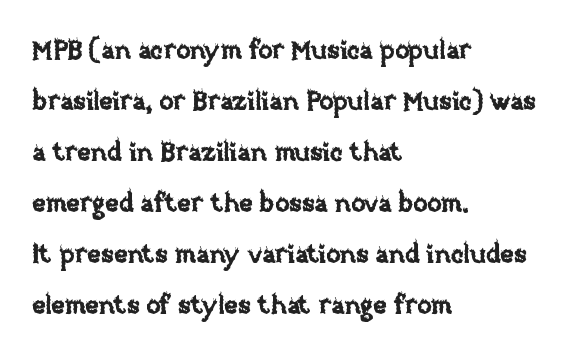
Q: Is the text italic (slanted)? A: No, it is upright.
Q: Is the text underlined? A: No.
Q: How is the paragraph aligned? A: Left-aligned.
Q: Is the spacing between letters normal or unusually wide? A: Normal.
Q: Is the spacing between lines tight, normal or loose? A: Loose.
